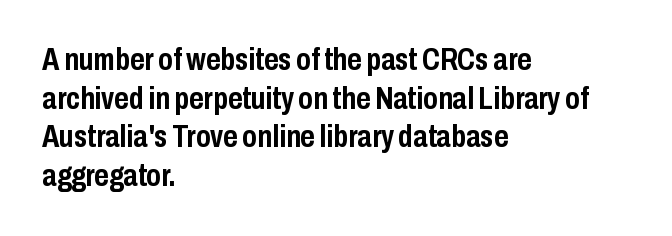
The setting favours the left margin, as ordinary paragraphs usually do. Whoever set this chose a conventional vertical rhythm. A typesetter would call this zero additional tracking. This sample uses a sans-serif face. The sample has been set heavy, in full bold. Ordinary non-slanted type is in use.
